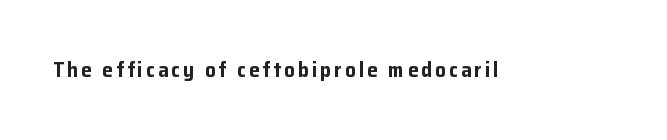
The image shows 21 px bold type, upright; set not underlined.
